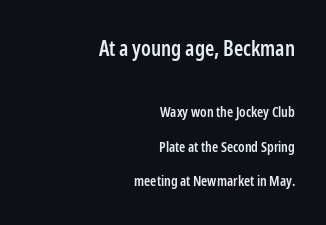
The image shows 21 px text type, upright; set right-aligned, loose line spacing (2.48x), normal letter spacing, not underlined; the first (top) block is 1.5x larger.
